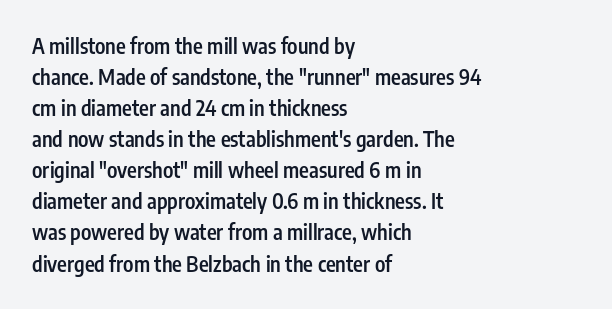
{"italic": "no", "bold": "semi", "underline": "no", "align": "left", "line_spacing": "normal", "line_spacing_ratio": 1.48, "letter_spacing": "normal", "letter_spacing_em": 0.0, "glyph_px": 21}
